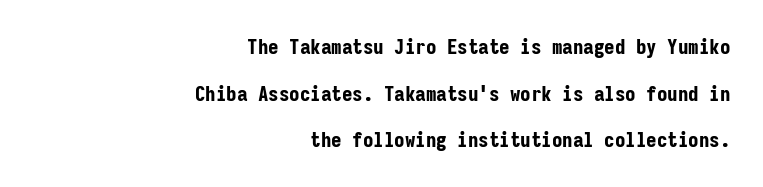
The image shows 21 px bold type, upright; set right-aligned, loose line spacing (2.22x), normal letter spacing, not underlined.
